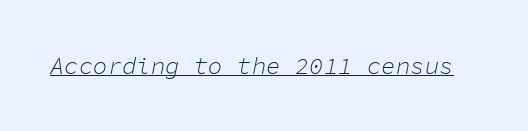
The image shows 24 px text type, italic (leaning right); set normal letter spacing, underlined.
